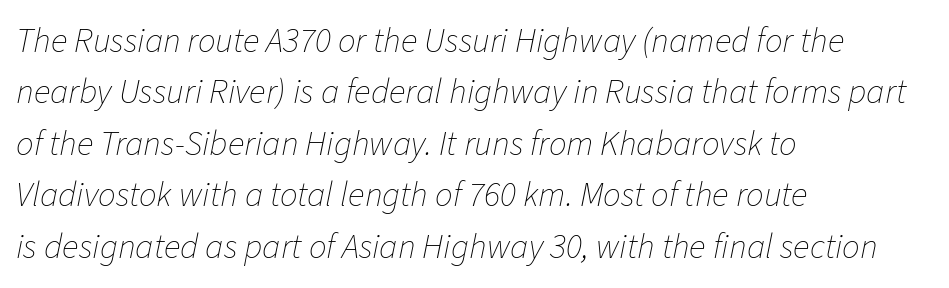
{"italic": "yes", "lean": "right", "slant_degrees": 11, "bold": "no", "weight": "thin", "width": "normal", "stroke_contrast": "low", "x_height": "medium", "monospaced": "no", "underline": "no", "align": "left", "line_spacing": "normal", "line_spacing_ratio": 1.47, "letter_spacing": "normal", "letter_spacing_em": 0.0, "glyph_px": 35}
